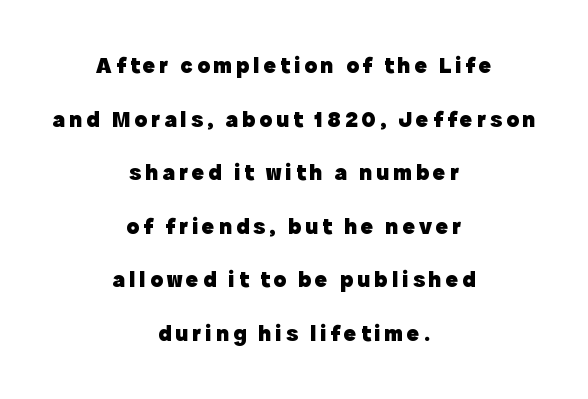
{"italic": "no", "bold": "yes", "underline": "no", "align": "center", "line_spacing": "loose", "line_spacing_ratio": 2.33, "glyph_px": 23}
